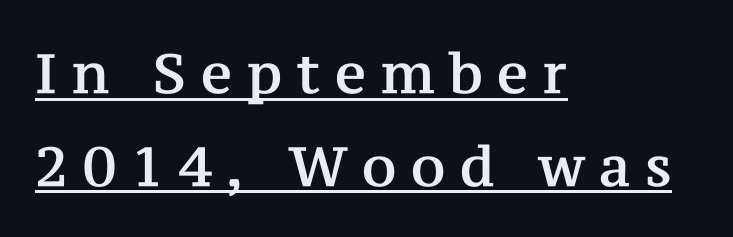
Q: Is the text italic (slanted)? A: No, it is upright.
Q: Is the typeface a serif or a sans-serif typeface? A: Serif.
Q: Is the text underlined? A: Yes.
Q: How is the paragraph aligned? A: Left-aligned.
Q: Is the spacing between letters normal or unusually wide? A: Unusually wide.
Q: Is the spacing between lines tight, normal or loose? A: Normal.
Q: Width (condensed, normal, or wide)? A: Normal.
Q: Stroke contrast? A: Medium.
Q: x-height? A: Medium.
Q: Monospaced? A: No.
